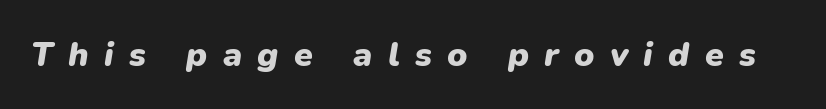
{"italic": "yes", "lean": "right", "slant_degrees": 9, "bold": "yes", "weight": "heavy", "width": "normal", "stroke_contrast": "low", "x_height": "medium", "monospaced": "no", "underline": "no", "letter_spacing": "wide", "letter_spacing_em": 0.45, "glyph_px": 34}
